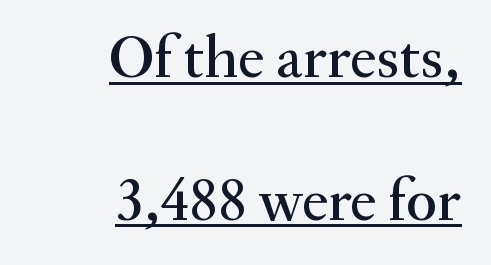
The setting favours the right margin, as signatures and pull-quotes sometimes do. The lettering is marked with a stroke running underneath it. Think of a printed novel: that variable character pitch is what you see here. A typesetter would label this face a serif.
